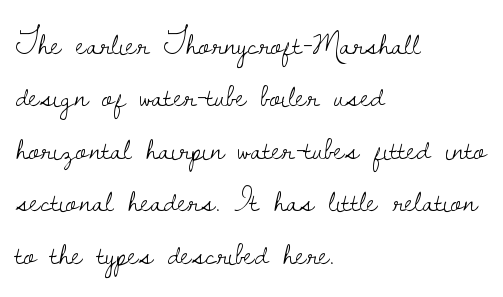
{"serif": "yes", "bold": "no", "weight": "light", "width": "normal", "stroke_contrast": "low", "x_height": "small", "monospaced": "no", "underline": "no", "align": "left", "line_spacing": "normal", "line_spacing_ratio": 1.59, "letter_spacing": "normal", "letter_spacing_em": 0.0, "glyph_px": 33}
